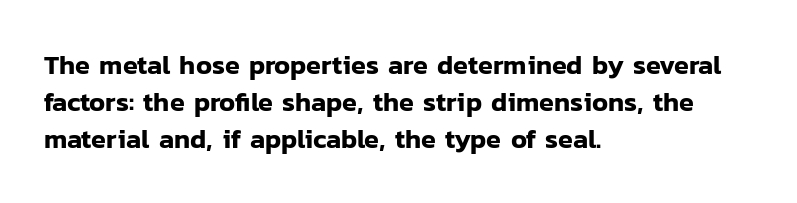
Q: Is the text italic (slanted)? A: No, it is upright.
Q: Is the text underlined? A: No.
Q: How is the paragraph aligned? A: Left-aligned.
Q: Is the spacing between letters normal or unusually wide? A: Normal.
Q: Is the spacing between lines tight, normal or loose? A: Normal.
